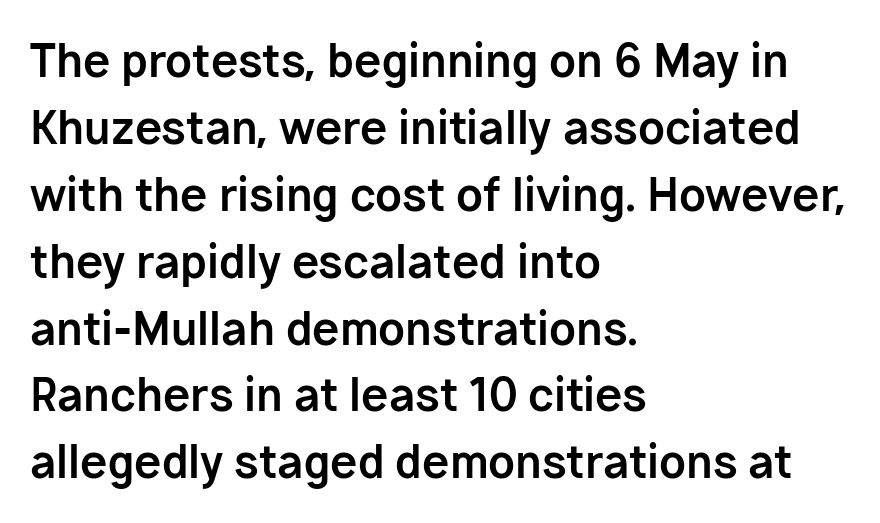
{"serif": "no", "italic": "no", "bold": "yes", "weight": "bold", "width": "normal", "stroke_contrast": "low", "x_height": "medium", "monospaced": "no", "underline": "no", "align": "left", "line_spacing": "normal", "line_spacing_ratio": 1.52, "letter_spacing": "normal", "letter_spacing_em": 0.0, "glyph_px": 44}
